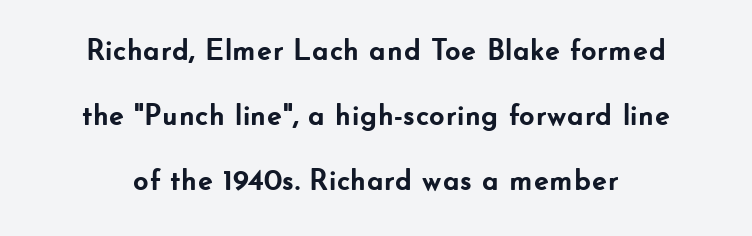
Q: Is the text bold? A: Yes.
Q: Is the text italic (slanted)? A: No, it is upright.
Q: Is the typeface a serif or a sans-serif typeface? A: Sans-serif.
Q: Is the text underlined? A: No.
Q: Is the spacing between letters normal or unusually wide? A: Normal.
Q: Is the spacing between lines tight, normal or loose? A: Loose.
Q: Width (condensed, normal, or wide)? A: Normal.
Q: Stroke contrast? A: Low.
Q: x-height? A: Small.
Q: Monospaced? A: No.
